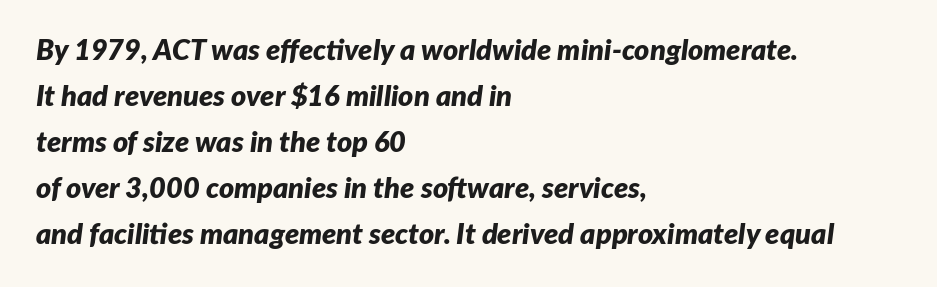
Observe the ordinary spacing: letters are neighbours, not strangers. This is heavy type, rendered in bold. Alignment: flush left. An italicized treatment has been applied to the whole sample. What's the leading like? Ordinary, nothing unusual.
